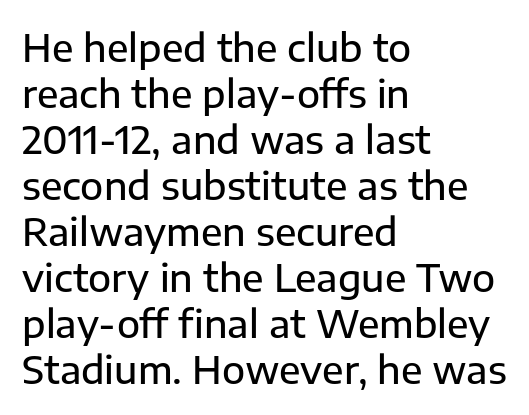
Q: Is the text italic (slanted)? A: No, it is upright.
Q: Is the typeface a serif or a sans-serif typeface? A: Sans-serif.
Q: Is the text underlined? A: No.
Q: How is the paragraph aligned? A: Left-aligned.
Q: Is the spacing between letters normal or unusually wide? A: Normal.
Q: Width (condensed, normal, or wide)? A: Normal.
Q: Stroke contrast? A: Low.
Q: x-height? A: Medium.
Q: Monospaced? A: No.
